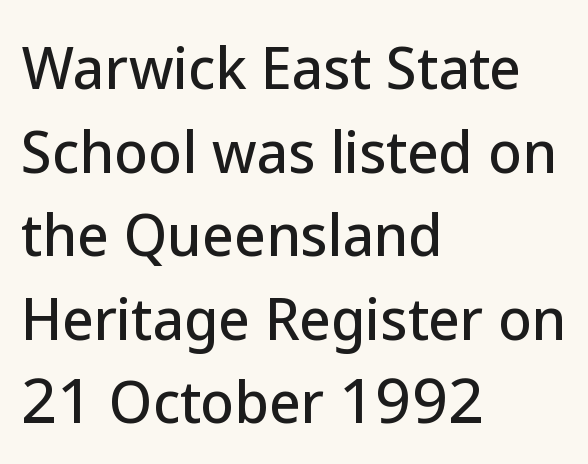
The passage shown is typeset with a sans-serif family. Typeset ragged right — the left edge is the straight one. The face used here is proportionally spaced, like ordinary book or web type. Italic? Not at all — the glyphs are vertical. Honestly, the letter spacing is just normal — you wouldn't notice it. The designer left line spacing at the default.
